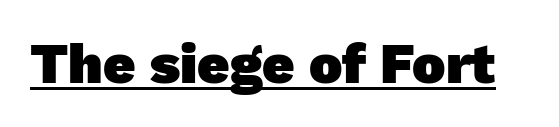
{"serif": "no", "bold": "yes", "weight": "heavy", "width": "normal", "stroke_contrast": "low", "x_height": "medium", "monospaced": "no", "underline": "yes", "letter_spacing": "normal", "letter_spacing_em": 0.0, "glyph_px": 56}
